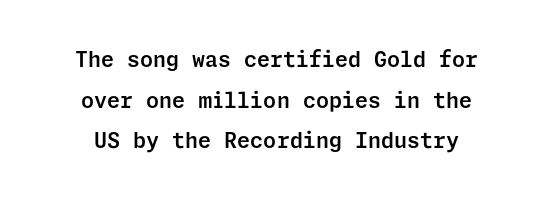
The passage shown stacks its lines with a broad gap. Clear beneath every line of the passage. The face used here is rendered with its standard letterfit. This is the regular roman posture of the typeface.
